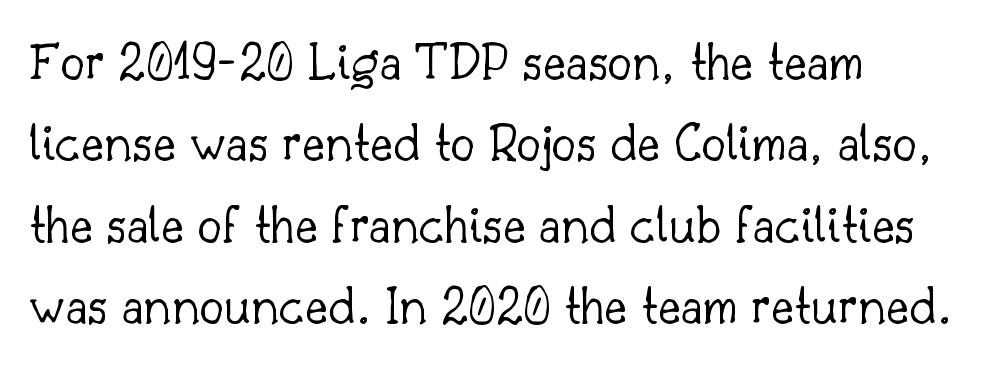
Q: Is the text bold? A: No.
Q: Is the text italic (slanted)? A: No, it is upright.
Q: Is the text underlined? A: No.
Q: Is the spacing between letters normal or unusually wide? A: Normal.
Q: Is the spacing between lines tight, normal or loose? A: Normal.
Q: Width (condensed, normal, or wide)? A: Normal.
Q: Stroke contrast? A: Low.
Q: x-height? A: Small.
Q: Monospaced? A: No.
